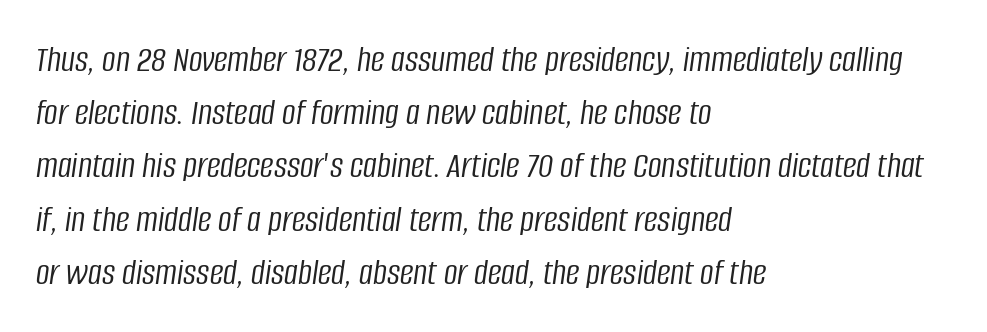
Q: Is the text bold? A: No.
Q: Is the text italic (slanted)? A: Yes, it leans right by about 8 degrees.
Q: Is the text underlined? A: No.
Q: How is the paragraph aligned? A: Left-aligned.
Q: Is the spacing between letters normal or unusually wide? A: Normal.
Q: Is the spacing between lines tight, normal or loose? A: Normal.
Q: Width (condensed, normal, or wide)? A: Condensed.
Q: Stroke contrast? A: Low.
Q: x-height? A: Large.
Q: Monospaced? A: No.
